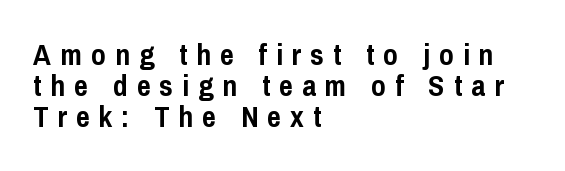
A sans-serif font was chosen for this passage. The vertical gap from one line to the next is small. One-word summary of the alignment: left. The words here are not underlined. The passage shown is typed in a proportional face where columns would drift.
